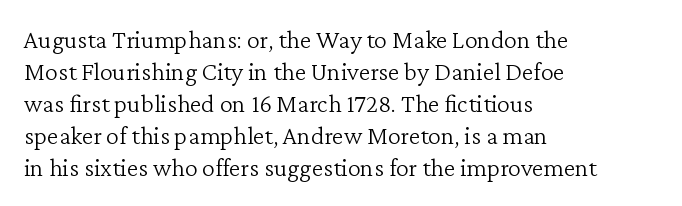
The passage shown is not underscored anywhere. Words appear dense and cohesive because spacing is normal. Alignment: flush left. Unlike italic type, these characters show no tilt at all.
